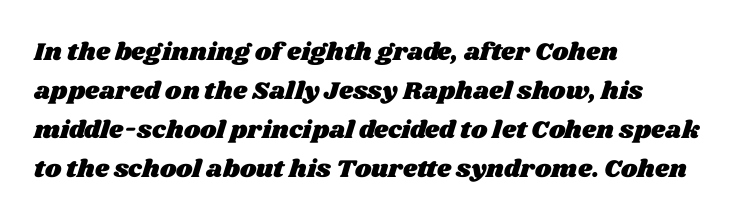
The image shows 25 px text type; set left-aligned, normal line spacing (1.56x), normal letter spacing, not underlined.
